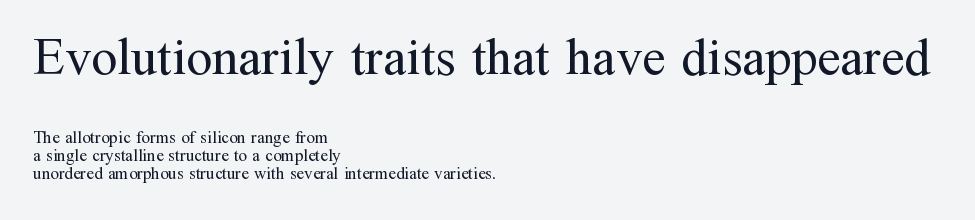
The image shows 52 px regular-weight serif type, upright; set left-aligned, tight line spacing (1.05x), normal letter spacing, not underlined; the first (top) block is 3.06x larger; medium stroke contrast and a medium x-height.
